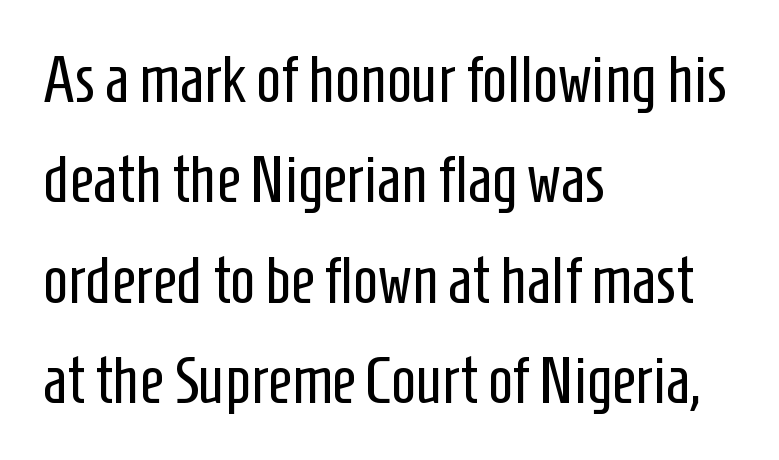
{"serif": "no", "italic": "no", "bold": "no", "weight": "regular", "width": "condensed", "stroke_contrast": "low", "x_height": "medium", "monospaced": "no", "underline": "no", "align": "left", "line_spacing": "normal", "line_spacing_ratio": 1.52, "letter_spacing": "normal", "letter_spacing_em": 0.0, "glyph_px": 66}
